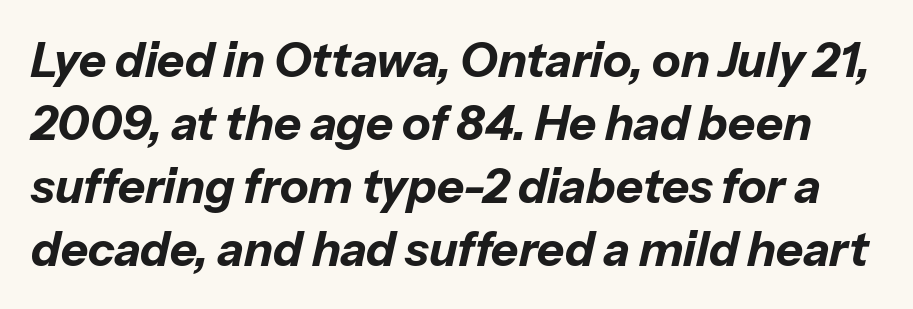
{"italic": "yes", "lean": "right", "slant_degrees": 13, "bold": "yes", "weight": "bold", "width": "normal", "stroke_contrast": "low", "x_height": "medium", "monospaced": "no", "underline": "no", "line_spacing": "normal", "line_spacing_ratio": 1.34, "letter_spacing": "normal", "letter_spacing_em": 0.0, "glyph_px": 47}
